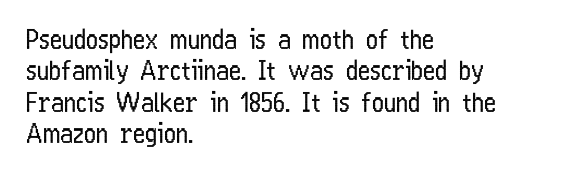
The image shows 26 px text type, upright; set left-aligned, line spacing 1.21x, normal letter spacing, not underlined.
